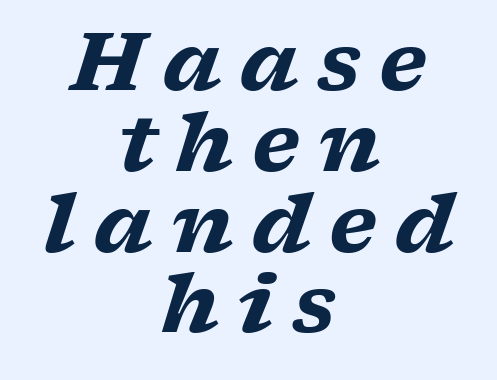
The image shows 80 px heavy, wide serif type, italic (leaning right); set centered, tight line spacing (1.01x), unusually wide letter spacing (+0.23 em), not underlined; low stroke contrast and a medium x-height.
